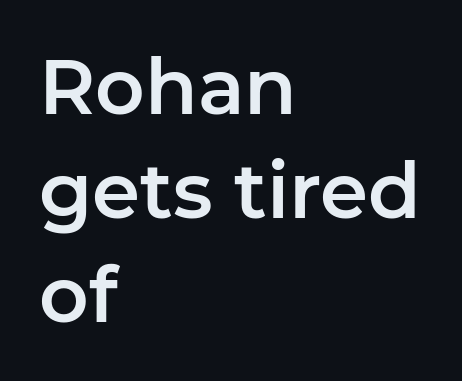
{"serif": "no", "italic": "no", "width": "normal", "stroke_contrast": "low", "x_height": "medium", "monospaced": "no", "underline": "no", "align": "left", "line_spacing": "normal", "line_spacing_ratio": 1.35, "letter_spacing": "normal", "letter_spacing_em": 0.0, "glyph_px": 77}
